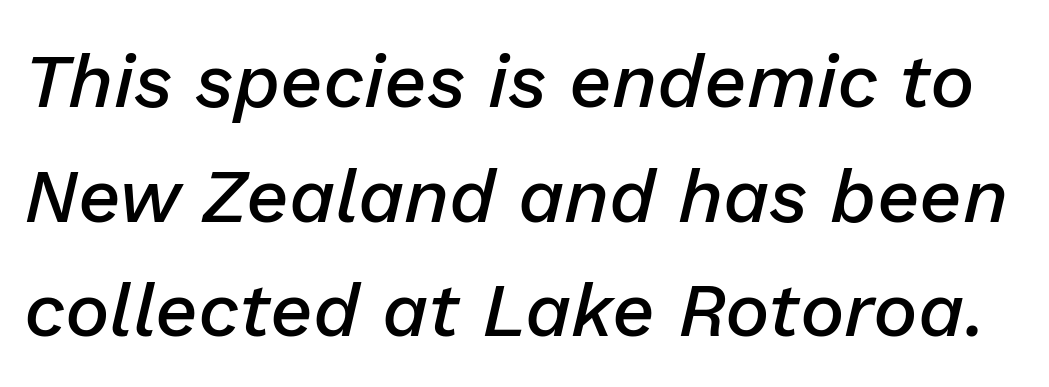
Q: Is the text bold? A: Semi-bold.
Q: Is the text italic (slanted)? A: Yes, it leans right by about 13 degrees.
Q: Is the text underlined? A: No.
Q: Is the spacing between letters normal or unusually wide? A: Normal.
Q: Is the spacing between lines tight, normal or loose? A: Normal.
Q: Width (condensed, normal, or wide)? A: Normal.
Q: Stroke contrast? A: Low.
Q: x-height? A: Medium.
Q: Monospaced? A: No.
